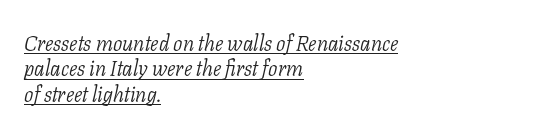
Q: Is the text bold? A: No.
Q: Is the text italic (slanted)? A: Yes, it leans right by about 11 degrees.
Q: Is the text underlined? A: Yes.
Q: How is the paragraph aligned? A: Left-aligned.
Q: Is the spacing between letters normal or unusually wide? A: Normal.
